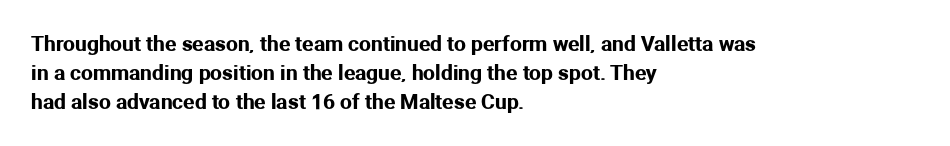
Does the leading feel generous? No, just average. Nobody touched the tracking dial on this one. This is the regular roman posture of the typeface. Visually the block forms a straight wall on the left and a jagged coastline on the right.
